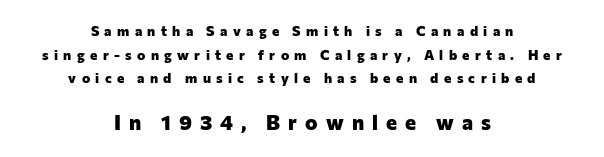
Q: Is the text bold? A: Yes.
Q: Is the text italic (slanted)? A: No, it is upright.
Q: Is the text underlined? A: No.
Q: How is the paragraph aligned? A: Centered.
Q: Is the spacing between letters normal or unusually wide? A: Unusually wide.
Q: Is the spacing between lines tight, normal or loose? A: Normal.
Q: Which block of text is set in a larger size, the first (top) or the second (bottom)? A: The second (bottom) one.
